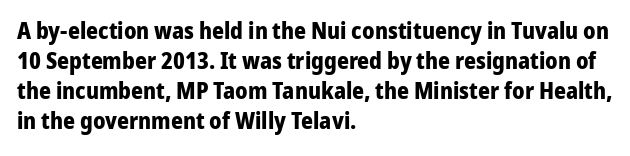
{"italic": "no", "bold": "yes", "underline": "no", "align": "left", "line_spacing": "normal", "line_spacing_ratio": 1.3, "letter_spacing": "normal", "letter_spacing_em": 0.0, "glyph_px": 23}
